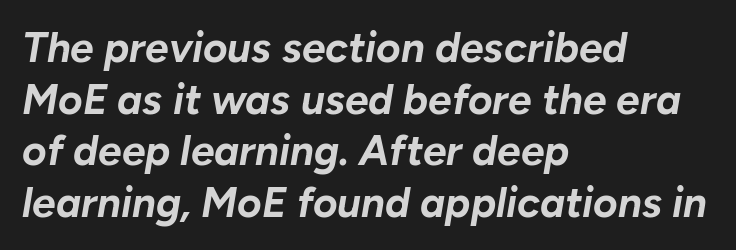
Q: Is the text bold? A: Yes.
Q: Is the text italic (slanted)? A: Yes, it leans right by about 10 degrees.
Q: Is the text underlined? A: No.
Q: How is the paragraph aligned? A: Left-aligned.
Q: Is the spacing between letters normal or unusually wide? A: Normal.
Q: Width (condensed, normal, or wide)? A: Normal.
Q: Stroke contrast? A: Low.
Q: x-height? A: Medium.
Q: Monospaced? A: No.
